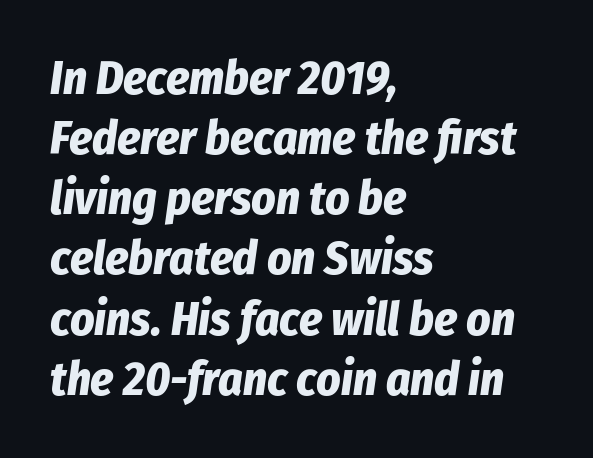
{"italic": "yes", "lean": "right", "slant_degrees": 8, "bold": "yes", "weight": "bold", "width": "condensed", "stroke_contrast": "low", "x_height": "medium", "monospaced": "no", "underline": "no", "align": "left", "line_spacing": "normal", "line_spacing_ratio": 1.28, "letter_spacing": "normal", "letter_spacing_em": 0.0, "glyph_px": 47}
